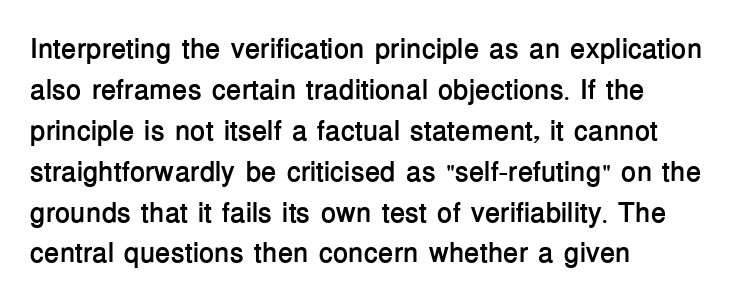
The space beneath each line is pristine and unruled. Looks like regular typesetting: each glyph gets only the width it needs. Set as a true bold cut, around the 700 mark. Standard letterfit; no display-style spreading of the glyphs. Posture: upright roman. Regarding leading, the lines here are spaced in the standard way.
